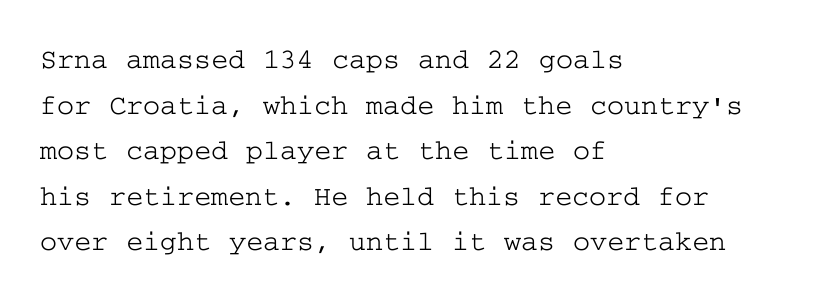
{"serif": "yes", "italic": "no", "width": "wide", "stroke_contrast": "low", "x_height": "medium", "underline": "no", "align": "left", "line_spacing": "normal", "line_spacing_ratio": 1.57, "letter_spacing": "normal", "letter_spacing_em": 0.0, "glyph_px": 29}
